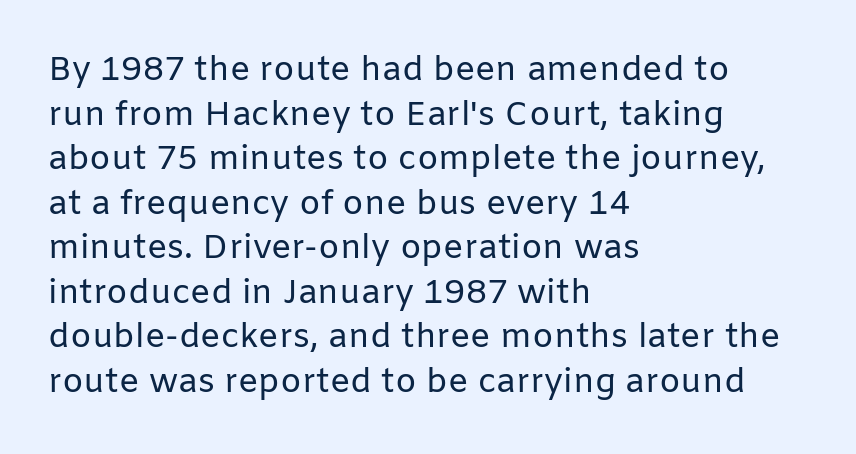
Unlike a traditional serif, this face leaves its strokes unadorned. This is roman type, the default non-slanted kind. Leading matches the norm, producing a regular column. Compared with a typical body face, this is equally light or lighter still. Is this a fixed-width face? No — the glyphs have proportional, varying widths.
